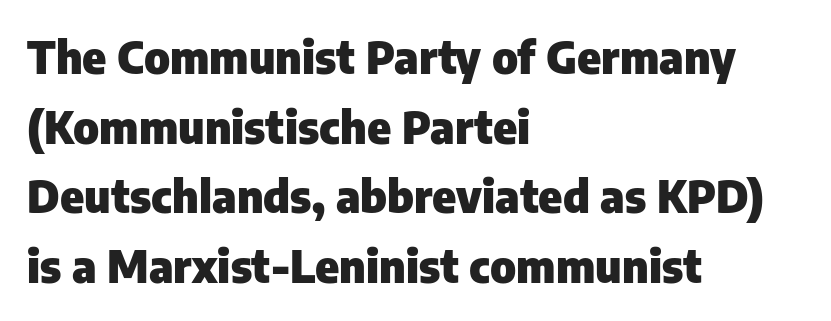
Q: Is the text bold? A: Yes.
Q: Is the text italic (slanted)? A: No, it is upright.
Q: Is the typeface a serif or a sans-serif typeface? A: Sans-serif.
Q: Is the text underlined? A: No.
Q: How is the paragraph aligned? A: Left-aligned.
Q: Is the spacing between letters normal or unusually wide? A: Normal.
Q: Is the spacing between lines tight, normal or loose? A: Normal.
Q: Width (condensed, normal, or wide)? A: Normal.
Q: Stroke contrast? A: Low.
Q: x-height? A: Medium.
Q: Monospaced? A: No.
